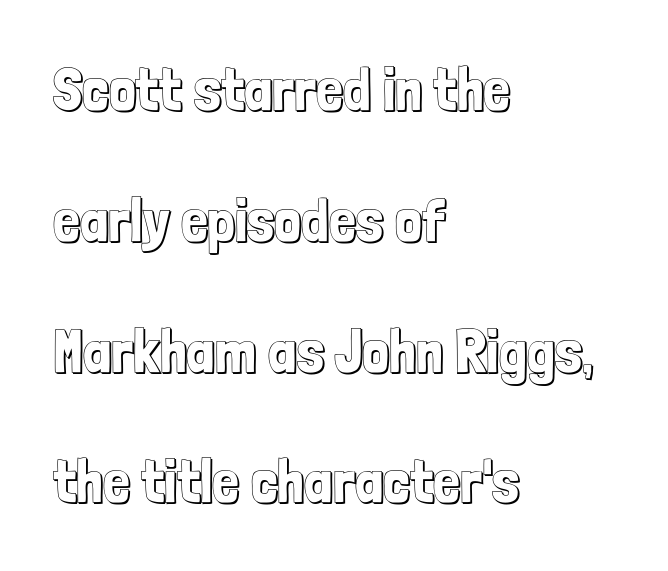
Q: Is the text italic (slanted)? A: No, it is upright.
Q: Is the text underlined? A: No.
Q: How is the paragraph aligned? A: Left-aligned.
Q: Is the spacing between letters normal or unusually wide? A: Normal.
Q: Is the spacing between lines tight, normal or loose? A: Loose.
Q: Width (condensed, normal, or wide)? A: Condensed.
Q: x-height? A: Medium.
Q: Monospaced? A: No.
